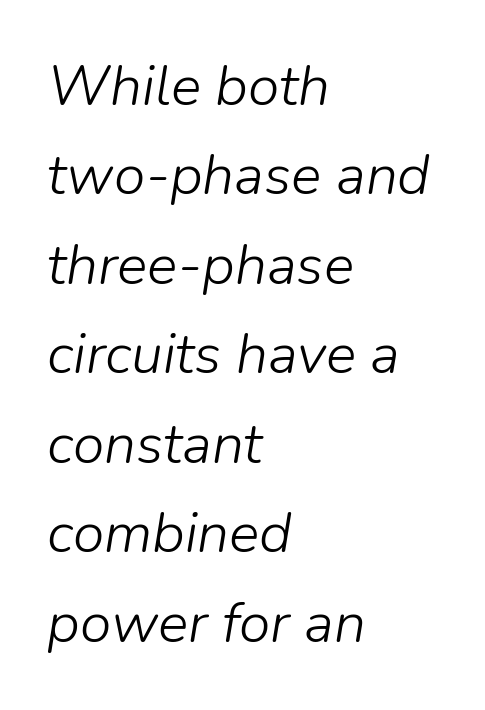
Horizontal alignment here is leftward, the default for most running prose. A typesetter would call this proportional, since set widths differ per character. Weight: regular or lighter. The type is set solid horizontally, with unmodified tracking. The gap between lines stays unmarked.
